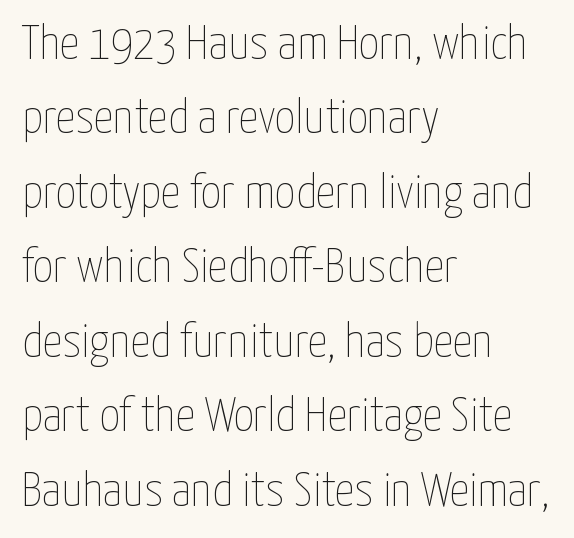
The image shows 49 px thin, condensed type, upright; set left-aligned, normal line spacing (1.52x), normal letter spacing, not underlined; low stroke contrast and a medium x-height.
